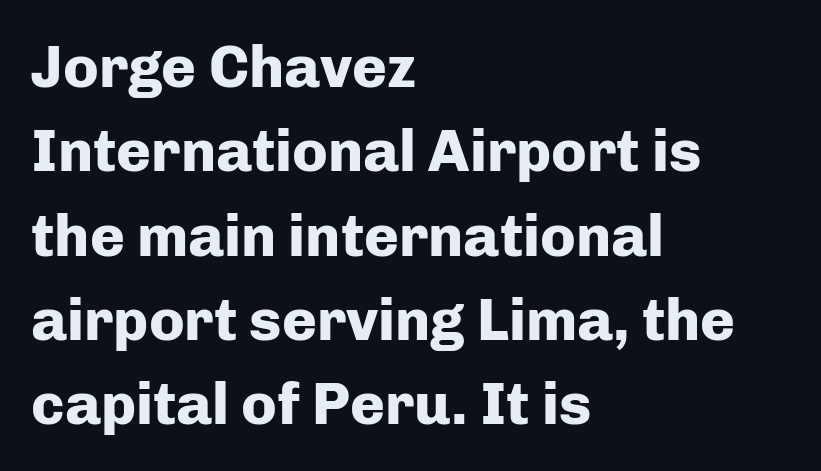
{"serif": "no", "italic": "no", "bold": "yes", "weight": "heavy", "width": "normal", "stroke_contrast": "low", "x_height": "medium", "monospaced": "no", "underline": "no", "align": "left", "line_spacing": "normal", "line_spacing_ratio": 1.43, "letter_spacing": "normal", "letter_spacing_em": 0.0, "glyph_px": 59}
